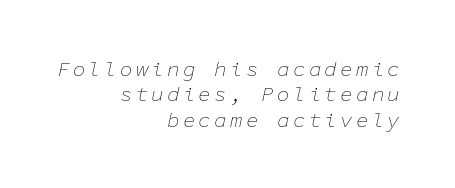
The image shows 21 px text type, italic (leaning right); set right-aligned, line spacing 1.21x, not underlined.
